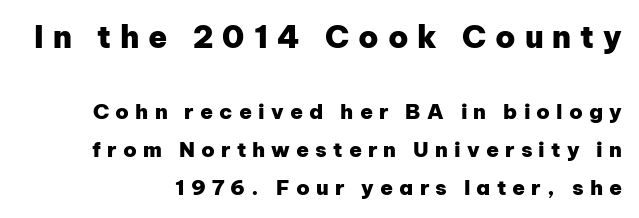
Q: Is the text bold? A: Yes.
Q: Is the text italic (slanted)? A: No, it is upright.
Q: Is the typeface a serif or a sans-serif typeface? A: Sans-serif.
Q: Is the text underlined? A: No.
Q: How is the paragraph aligned? A: Right-aligned.
Q: Is the spacing between letters normal or unusually wide? A: Unusually wide.
Q: Which block of text is set in a larger size, the first (top) or the second (bottom)? A: The first (top) one.
Q: Width (condensed, normal, or wide)? A: Normal.
Q: Stroke contrast? A: Low.
Q: x-height? A: Medium.
Q: Monospaced? A: No.
